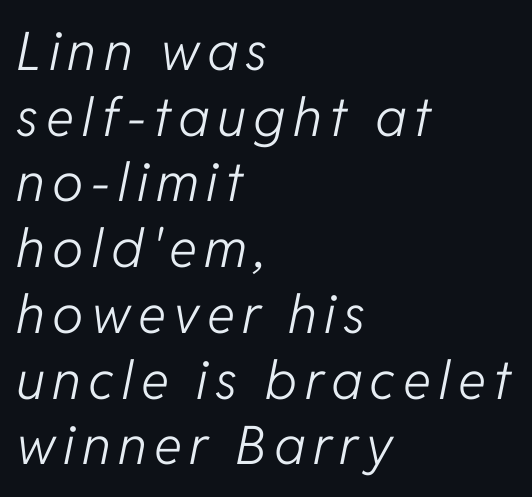
All the whitespace from short lines collects on the right. The letters are slanted; this is an italic face. Descenders are the only things crossing below the line. The typesetting does not lean heavy: it is not bold. Varying glyph widths throughout — classic text-font behaviour.
